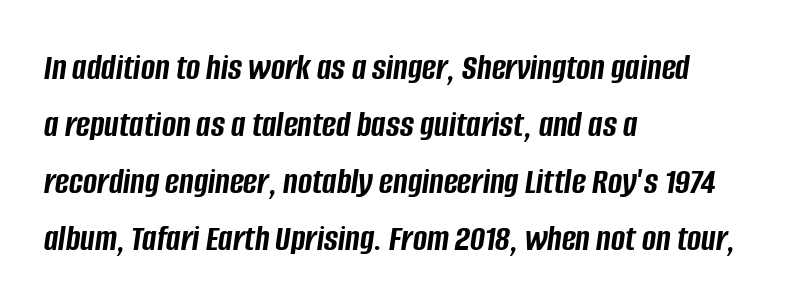
{"italic": "yes", "lean": "right", "slant_degrees": 8, "bold": "yes", "weight": "semibold", "width": "condensed", "stroke_contrast": "low", "x_height": "large", "monospaced": "no", "underline": "no", "align": "left", "line_spacing": "normal", "line_spacing_ratio": 1.5, "letter_spacing": "normal", "letter_spacing_em": 0.0, "glyph_px": 38}
